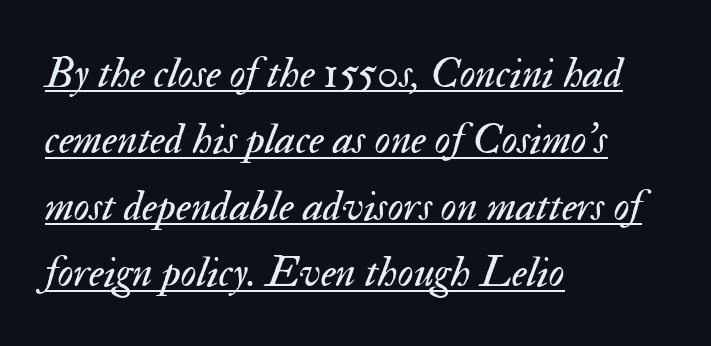
The image shows 44 px regular-weight type, italic (leaning right); set left-aligned, normal line spacing (1.51x), normal letter spacing, underlined; medium stroke contrast and a small x-height.
